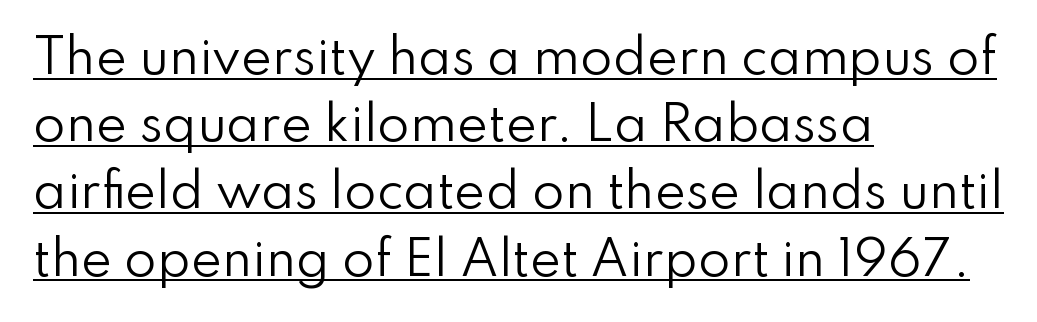
The image shows 47 px regular-weight sans-serif type, upright; set left-aligned, normal line spacing (1.43x), normal letter spacing, underlined; low stroke contrast and a small x-height.
